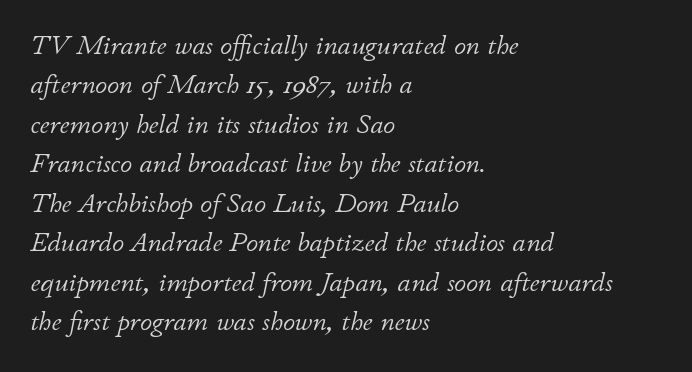
The image shows 27 px text type, italic (leaning right); set left-aligned, normal line spacing (1.46x), normal letter spacing, not underlined.
